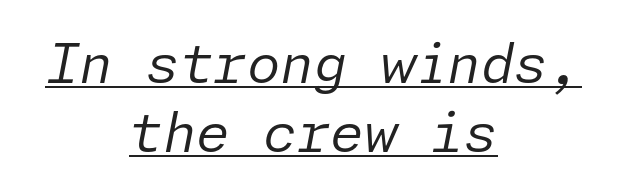
The image shows 54 px regular-weight type, italic (leaning right); set centered, normal line spacing (1.28x), normal letter spacing, underlined; low stroke contrast and a medium x-height.
